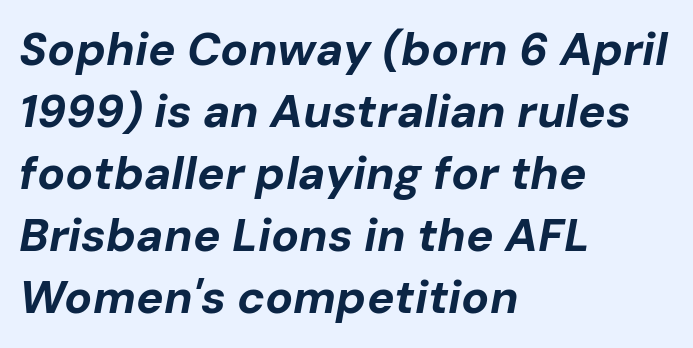
{"italic": "yes", "lean": "right", "slant_degrees": 10, "bold": "yes", "weight": "bold", "width": "normal", "stroke_contrast": "low", "x_height": "medium", "monospaced": "no", "underline": "no", "align": "left", "line_spacing": "normal", "line_spacing_ratio": 1.35, "letter_spacing": "normal", "letter_spacing_em": 0.0, "glyph_px": 46}
